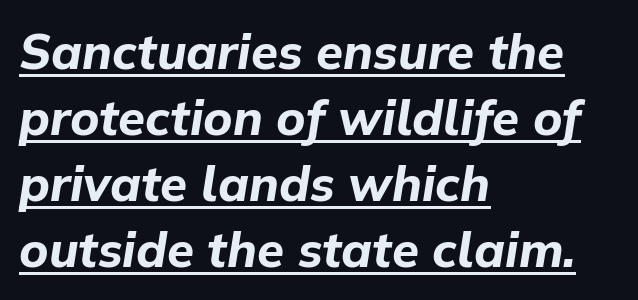
The glyphs look as if they've been sheared to an angle. Character widths vary here, with narrow letters taking less room than wide ones. The line-height multiplier appears to be the usual default. The font is running at its bold setting.
